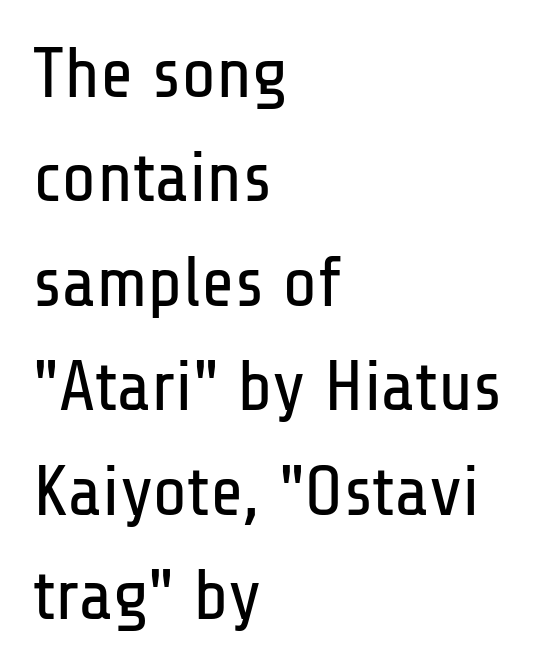
Visually the block forms a straight wall on the left and a jagged coastline on the right. The letters stand upright; this is a roman face. The passage shown is typed in a proportional face where columns would drift. Notice how descenders clear the ascenders below comfortably — that's standard leading. What kind of face is this? One without serifs — a sans. The zone under the glyphs is completely vacant.
